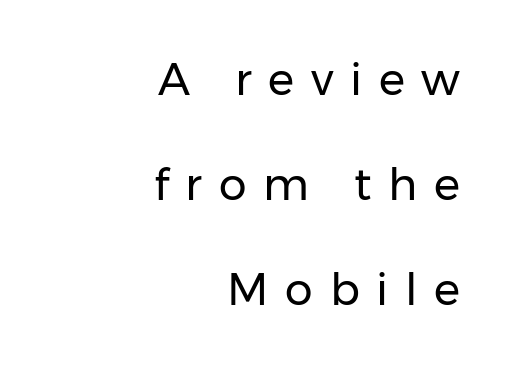
Q: Is the text bold? A: No.
Q: Is the text italic (slanted)? A: No, it is upright.
Q: Is the typeface a serif or a sans-serif typeface? A: Sans-serif.
Q: Is the text underlined? A: No.
Q: How is the paragraph aligned? A: Right-aligned.
Q: Is the spacing between letters normal or unusually wide? A: Unusually wide.
Q: Is the spacing between lines tight, normal or loose? A: Loose.
Q: Width (condensed, normal, or wide)? A: Normal.
Q: Stroke contrast? A: Low.
Q: x-height? A: Medium.
Q: Monospaced? A: No.
